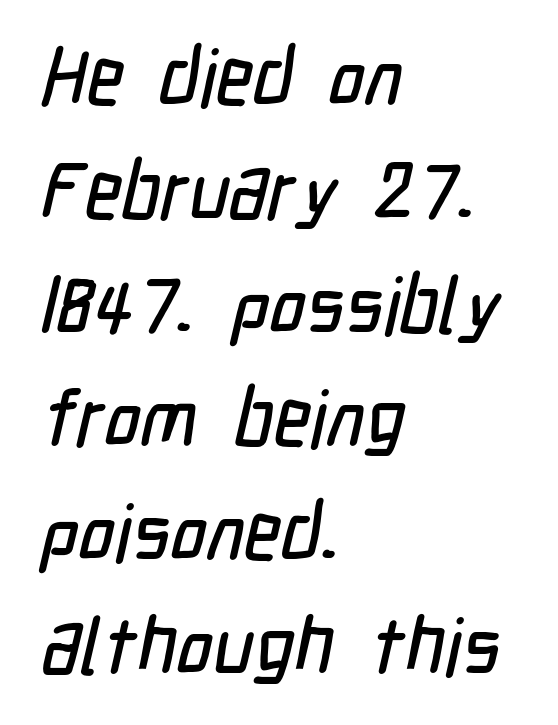
Q: Is the typeface a serif or a sans-serif typeface? A: Sans-serif.
Q: Is the text underlined? A: No.
Q: How is the paragraph aligned? A: Left-aligned.
Q: Is the spacing between letters normal or unusually wide? A: Normal.
Q: Is the spacing between lines tight, normal or loose? A: Normal.
Q: Width (condensed, normal, or wide)? A: Condensed.
Q: Stroke contrast? A: Low.
Q: x-height? A: Medium.
Q: Monospaced? A: No.
